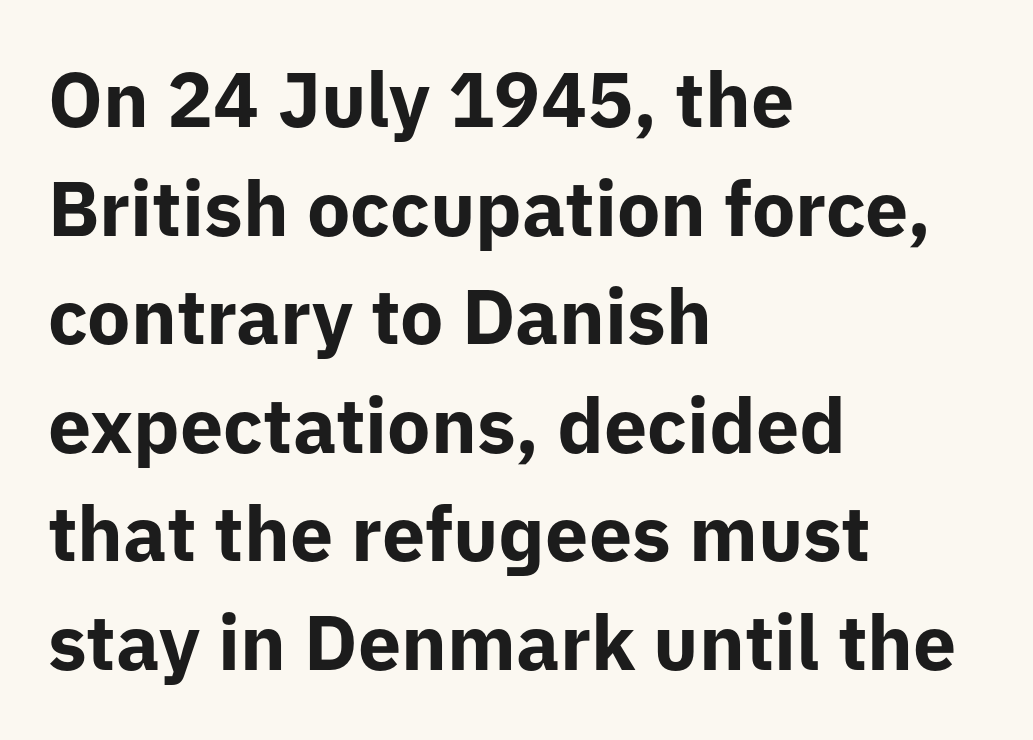
Q: Is the text bold? A: Yes.
Q: Is the text italic (slanted)? A: No, it is upright.
Q: Is the typeface a serif or a sans-serif typeface? A: Sans-serif.
Q: Is the text underlined? A: No.
Q: How is the paragraph aligned? A: Left-aligned.
Q: Is the spacing between letters normal or unusually wide? A: Normal.
Q: Is the spacing between lines tight, normal or loose? A: Normal.
Q: Width (condensed, normal, or wide)? A: Normal.
Q: Stroke contrast? A: Low.
Q: x-height? A: Medium.
Q: Monospaced? A: No.
